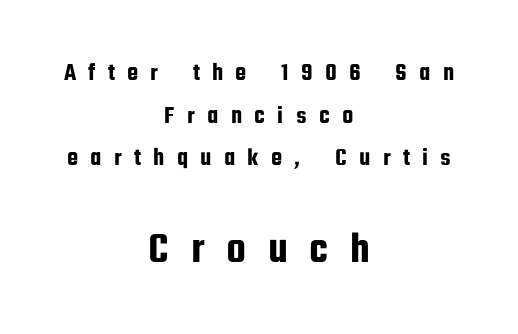
The image shows 44 px condensed sans-serif type, upright; set centered, line spacing 1.71x, unusually wide letter spacing (+0.49 em), not underlined; the second (bottom) block is 1.76x larger; low stroke contrast and a medium x-height.
